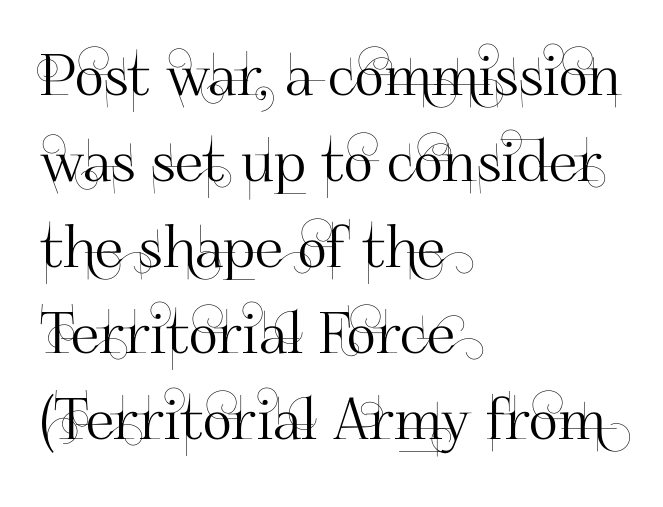
Words appear dense and cohesive because spacing is normal. Glance below the letters and you will spot only blank space. A roman cut, with each character standing at attention. Reading down the column, the eye jumps a familiar distance to each next line. All the whitespace from short lines collects on the right.
